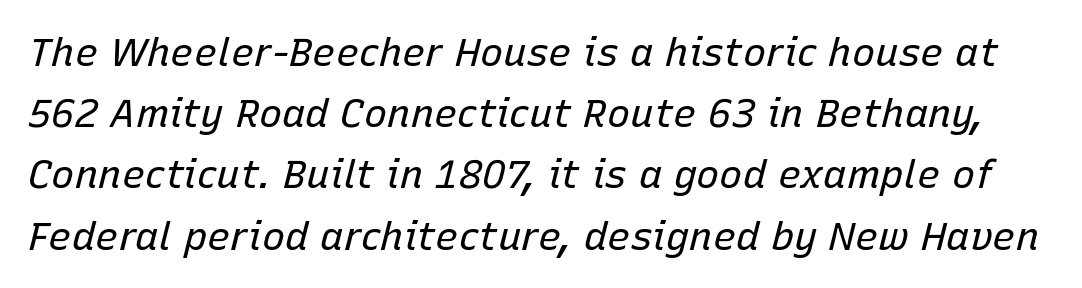
Character widths vary here, with narrow letters taking less room than wide ones. Vertical stems look standard width or narrower in stroke. Style check: oblique. Vertically, the passage feels balanced, rows spaced as you'd expect. Each row of text sits above clean, open space.
